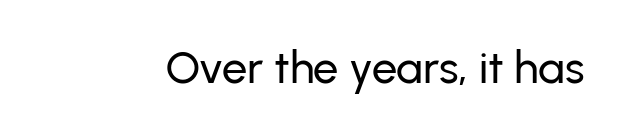
Q: Is the text italic (slanted)? A: No, it is upright.
Q: Is the typeface a serif or a sans-serif typeface? A: Sans-serif.
Q: Is the text underlined? A: No.
Q: Is the spacing between letters normal or unusually wide? A: Normal.
Q: Width (condensed, normal, or wide)? A: Normal.
Q: Stroke contrast? A: Low.
Q: x-height? A: Medium.
Q: Monospaced? A: No.
